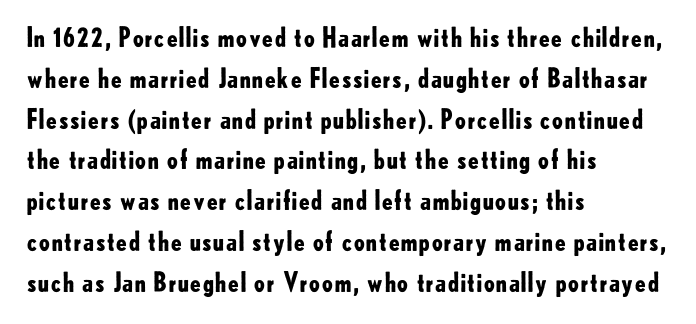
{"italic": "no", "bold": "yes", "underline": "no", "align": "left", "line_spacing": "normal", "line_spacing_ratio": 1.57, "letter_spacing": "normal", "letter_spacing_em": 0.0, "glyph_px": 26}
